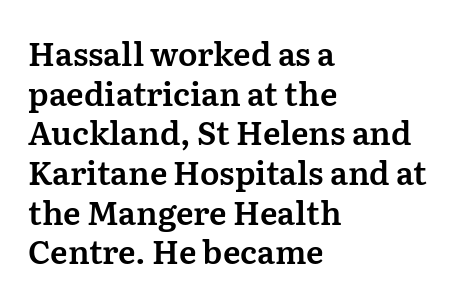
Unlike italic type, these characters show no tilt at all. The text was rendered using a seriffed face with decorative stroke endings. Descenders hang freely into open space. Each line starts at the same left margin while the right side varies. The letters advance in unequal steps, a hallmark of proportional type.
